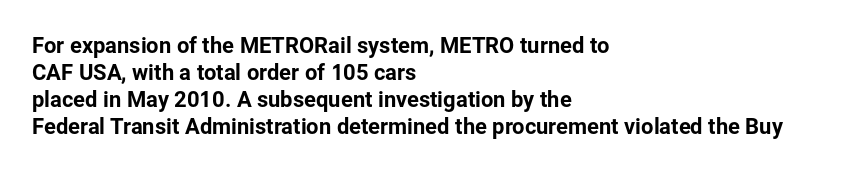
{"italic": "no", "underline": "no", "align": "left", "line_spacing_ratio": 1.23, "letter_spacing": "normal", "letter_spacing_em": 0.0, "glyph_px": 22}
